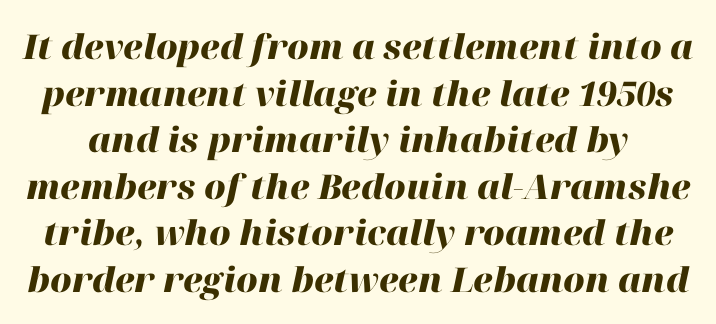
Words appear dense and cohesive because spacing is normal. A full-strength bold gives these letters their thick strokes. The face used here has a pronounced slope to its letters. Is there much room between lines? A standard amount, neither cramped nor airy. Glance below the letters and you will spot only blank space. A typesetter would call this proportional, since set widths differ per character.
